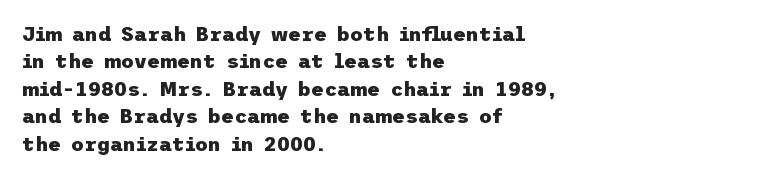
The image shows 20 px bold type, upright; set left-aligned, normal line spacing (1.37x), normal letter spacing, not underlined.
